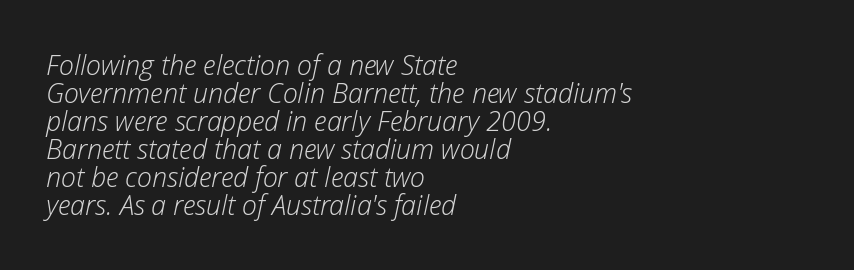
Q: Is the text bold? A: No.
Q: Is the text italic (slanted)? A: Yes, it leans right by about 12 degrees.
Q: Is the text underlined? A: No.
Q: How is the paragraph aligned? A: Left-aligned.
Q: Is the spacing between letters normal or unusually wide? A: Normal.
Q: Is the spacing between lines tight, normal or loose? A: Tight.
